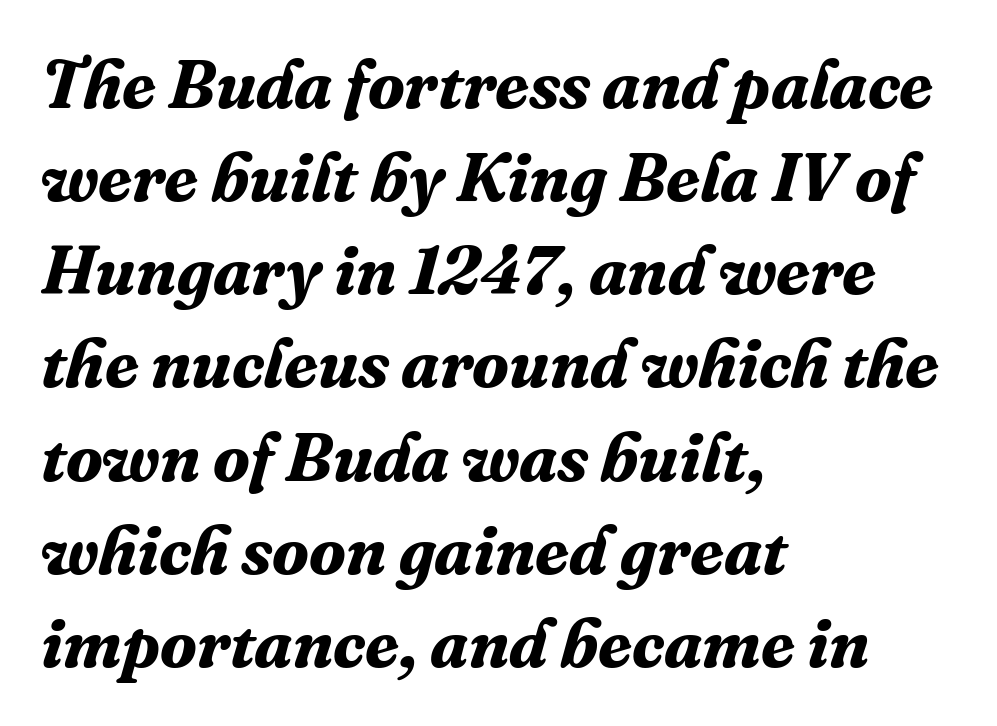
Characters follow at the spacing the type designer built in. Check under the words: just untouched page. Layout note: lines flush left. Successive baselines arrive at the customary interval. Typographic density is high because the face is bold.
